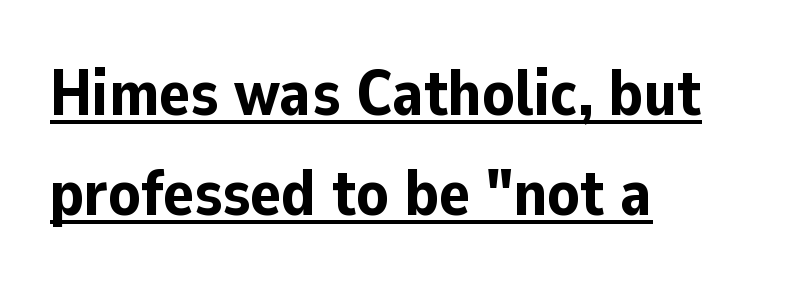
I'd describe the lettering as bold — thick and assertive. Classification — sans serif. Characters follow at the spacing the type designer built in. Each new line begins a customary step beneath the previous one.
